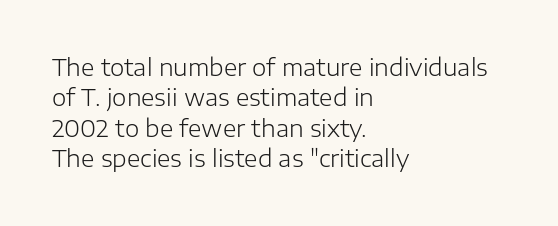
The image shows 23 px text type, upright; set left-aligned, normal line spacing (1.32x), normal letter spacing, not underlined.
